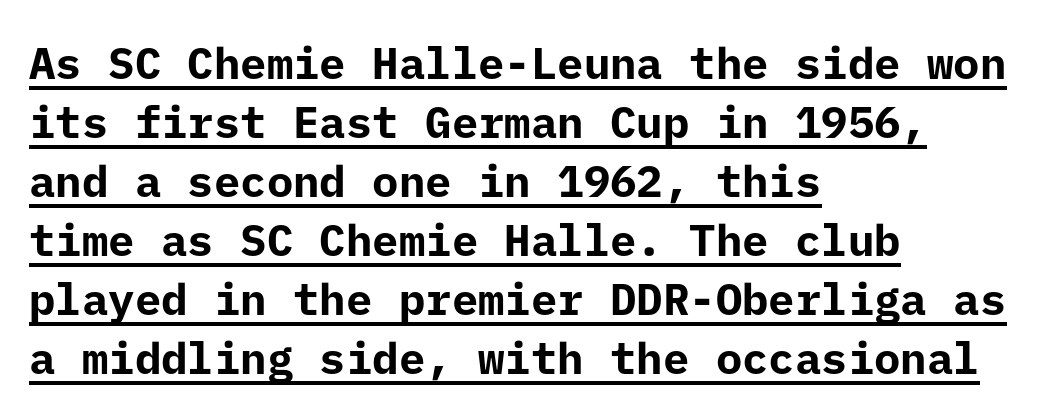
{"serif": "no", "italic": "no", "bold": "yes", "weight": "bold", "width": "normal", "stroke_contrast": "low", "x_height": "medium", "underline": "yes", "align": "left", "line_spacing": "normal", "line_spacing_ratio": 1.34, "letter_spacing": "normal", "letter_spacing_em": 0.0, "glyph_px": 44}
